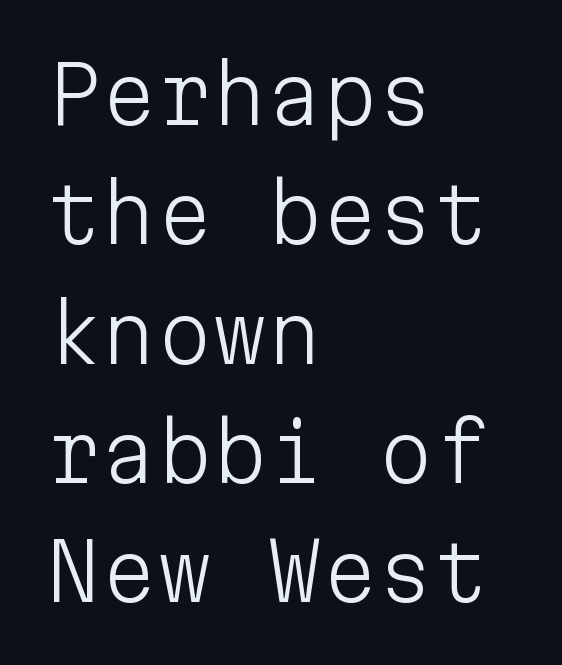
Q: Is the text bold? A: No.
Q: Is the text italic (slanted)? A: No, it is upright.
Q: Is the typeface a serif or a sans-serif typeface? A: Sans-serif.
Q: Is the text underlined? A: No.
Q: How is the paragraph aligned? A: Left-aligned.
Q: Is the spacing between letters normal or unusually wide? A: Normal.
Q: Is the spacing between lines tight, normal or loose? A: Normal.
Q: Width (condensed, normal, or wide)? A: Normal.
Q: Stroke contrast? A: Low.
Q: x-height? A: Medium.
Q: Monospaced? A: Yes.
